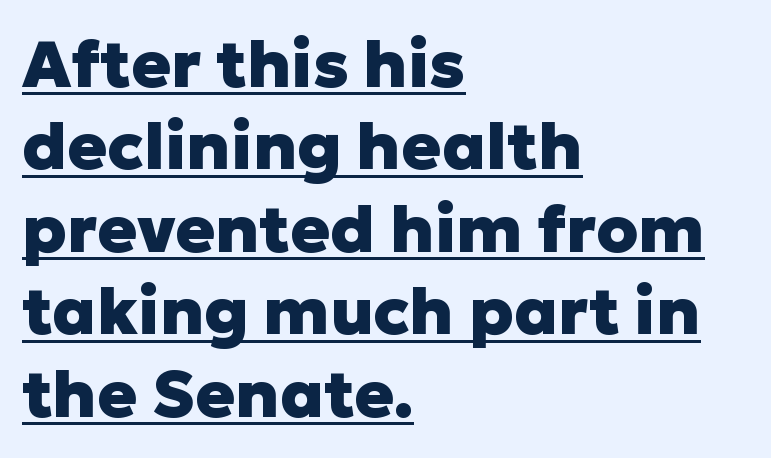
The rendering uses the underline text-decoration. Is the type bold? Yes — the strokes are clearly thick and heavy. This sample has the flowing, uneven cadence of proportional lettering. Teacher's note: observe the even left margin — that is flush-left alignment. The lines sit at an ordinary, default distance from one another.
